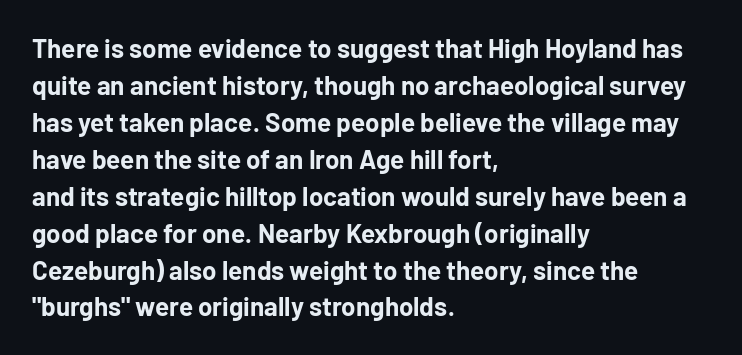
{"italic": "no", "bold": "yes", "underline": "no", "align": "left", "line_spacing": "normal", "line_spacing_ratio": 1.42, "letter_spacing": "normal", "letter_spacing_em": 0.0, "glyph_px": 26}
